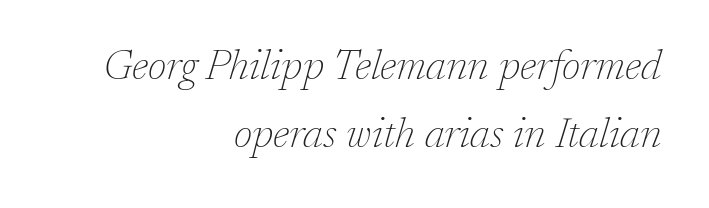
Has an underline been added? It has not. Spacing verdict: proportional, widths tailored to each character. This rendering leaves character spacing at its baseline value. Regarding serifs, this sample has them. Short and long lines alike share a common ending point at right. Vertical spacing — default.
